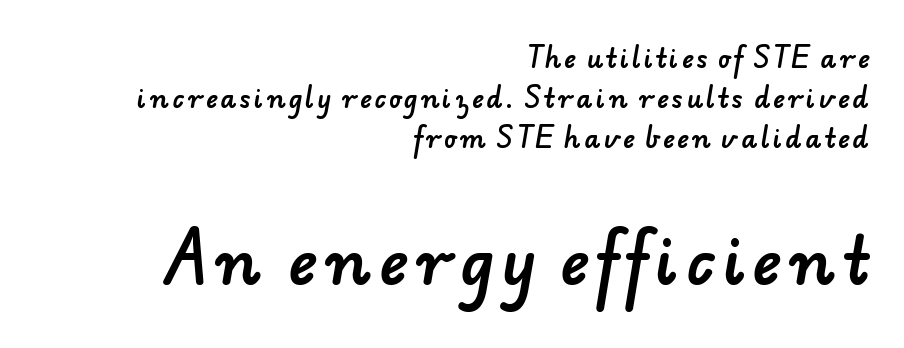
Nope, no serifs anywhere on these letters. Regarding leading, the lines here are spaced in the standard way. Think of a printed novel: that variable character pitch is what you see here. The second block has been scaled up relative to the first. Decoration check: the copy has no underline. Compared with a flush-left layout, this one pins lines to the opposite, right side.
